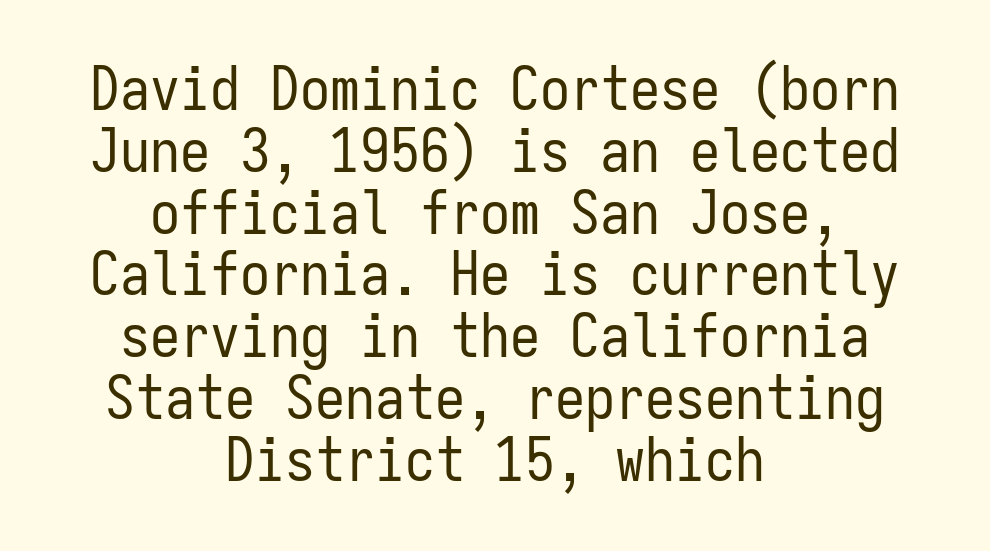
The image shows 60 px regular-weight, condensed sans-serif type, upright, monospaced; set centered, tight line spacing (1.03x), normal letter spacing, not underlined; low stroke contrast and a medium x-height.
